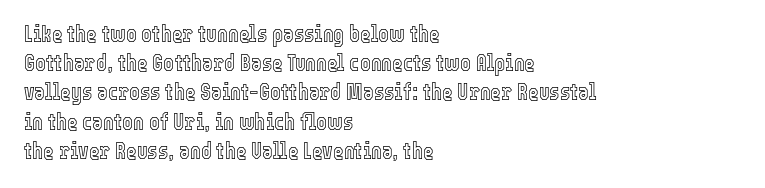
Q: Is the text italic (slanted)? A: No, it is upright.
Q: Is the text underlined? A: No.
Q: How is the paragraph aligned? A: Left-aligned.
Q: Is the spacing between letters normal or unusually wide? A: Normal.
Q: Is the spacing between lines tight, normal or loose? A: Normal.
